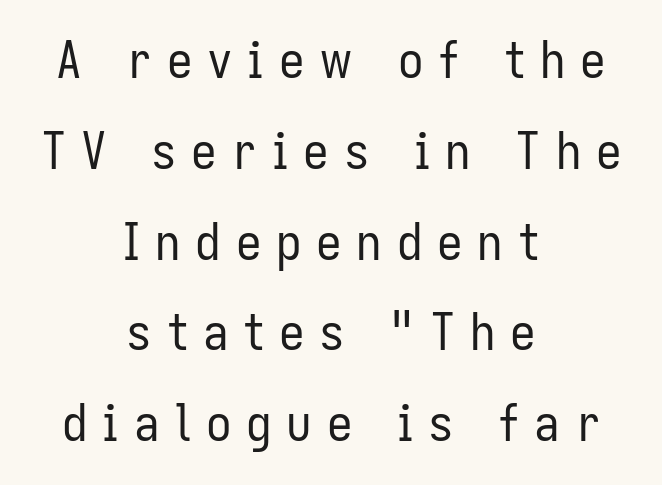
{"serif": "no", "italic": "no", "bold": "no", "weight": "regular", "width": "condensed", "stroke_contrast": "low", "x_height": "medium", "monospaced": "no", "underline": "no", "align": "center", "line_spacing_ratio": 1.78, "letter_spacing": "wide", "letter_spacing_em": 0.29, "glyph_px": 51}
